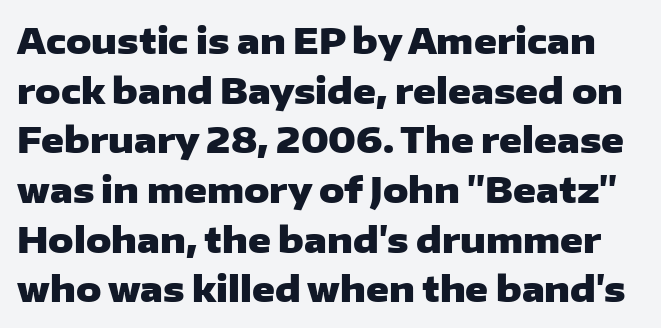
A roman cut, with each character standing at attention. The rendering shows plain stroke endings on the letterforms — a sans-serif design. The letters advance in unequal steps, a hallmark of proportional type. The font is running at its bold setting. The space between consecutive lines is moderate. Spacing between characters is what you'd get straight out of the box.
